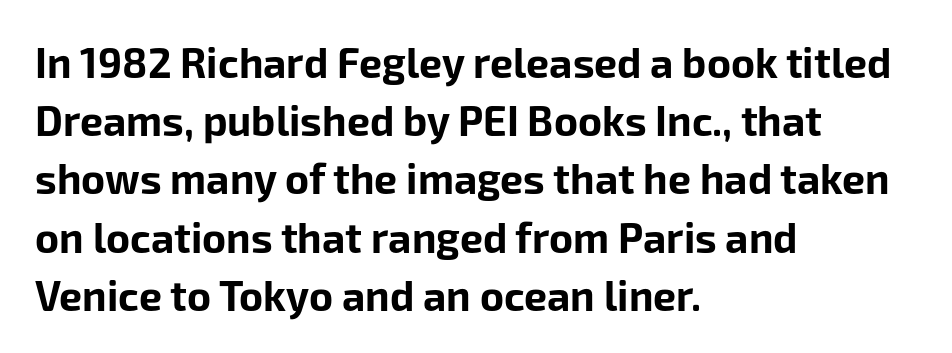
The image shows 41 px bold sans-serif type, upright; set left-aligned, normal line spacing (1.42x), normal letter spacing, not underlined; low stroke contrast and a medium x-height.
